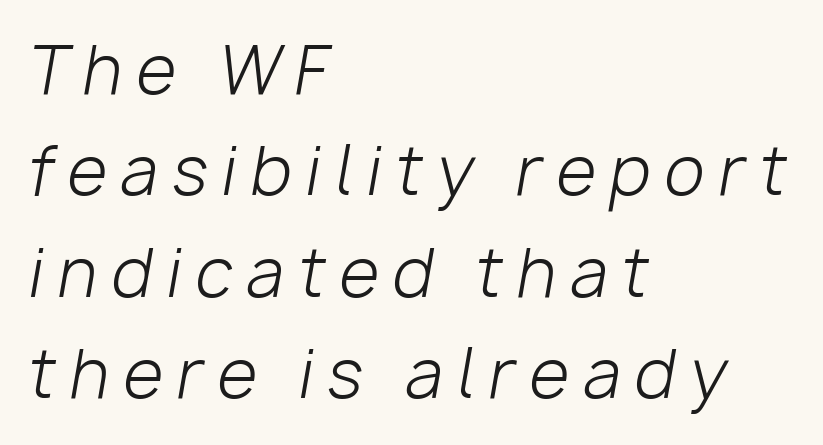
{"italic": "yes", "lean": "right", "slant_degrees": 10, "bold": "no", "weight": "light", "width": "normal", "stroke_contrast": "low", "x_height": "medium", "monospaced": "no", "underline": "no", "align": "left", "line_spacing": "normal", "line_spacing_ratio": 1.56, "letter_spacing": "wide", "letter_spacing_em": 0.22, "glyph_px": 65}
